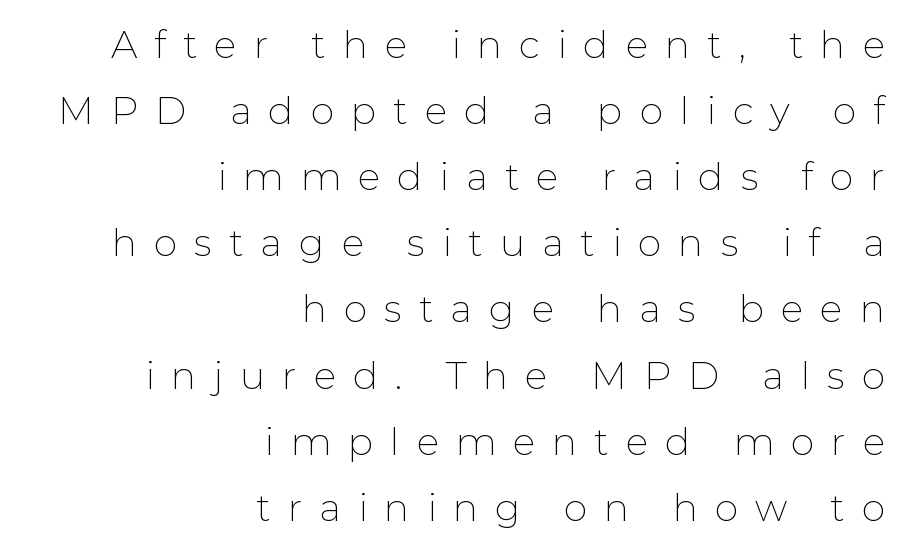
Notice how the passage keeps a crisp vertical edge on the right only. Serifs: no, the terminals of the letterforms are clean. The gaps between neighbouring characters are conspicuously large. The gap between lines stays unmarked. Unbolded letterforms with no extra heft.
